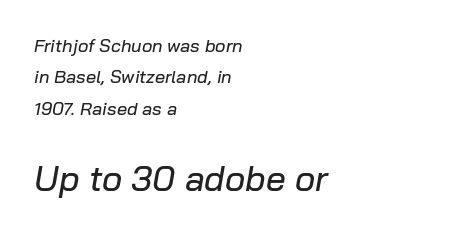
The image shows 35 px text type, italic (leaning right); set left-aligned, line spacing 1.75x, normal letter spacing, not underlined; the second (bottom) block is 1.94x larger; low stroke contrast and a medium x-height.
